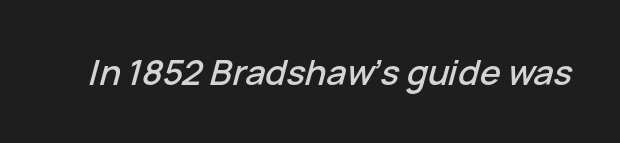
Is the letter spacing exaggerated? No — it looks like the ordinary default. The face used here is proportionally spaced, like ordinary book or web type. The passage shown is not underscored anywhere. The axis of the letterforms is tilted away from vertical.
